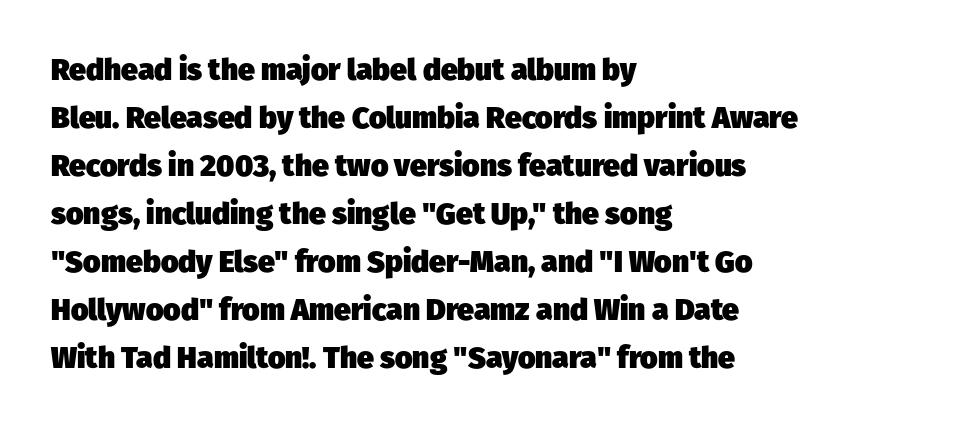
The leading is moderate, giving the passage an even texture. Typographically, this falls in the sans-serif category. Nobody touched the tracking dial on this one. Thick stems and heavy bowls — unmistakably bold. Leftover space on each line is placed entirely after the last word. Glance below the letters and you will spot only blank space.
